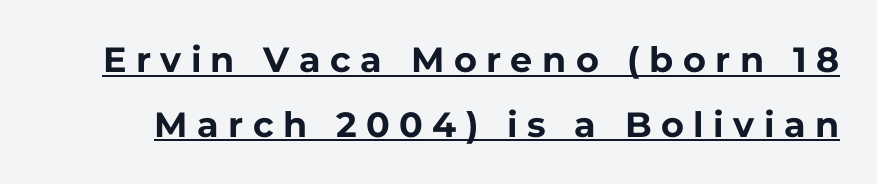
The image shows 35 px bold sans-serif type, upright; set line spacing 1.85x, unusually wide letter spacing (+0.27 em), underlined; low stroke contrast and a medium x-height.
